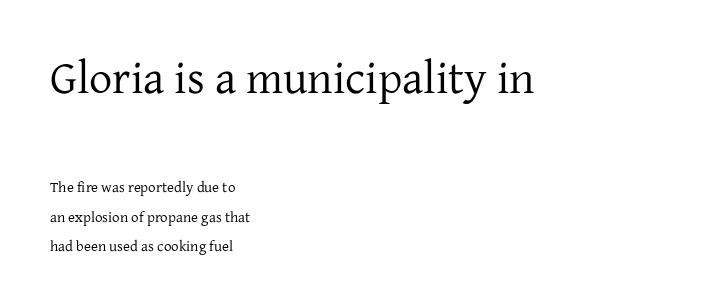
{"serif": "yes", "italic": "no", "bold": "no", "weight": "regular", "width": "normal", "stroke_contrast": "low", "x_height": "medium", "monospaced": "no", "underline": "no", "align": "left", "line_spacing": "loose", "line_spacing_ratio": 1.98, "letter_spacing": "normal", "letter_spacing_em": 0.0, "larger_block": "first", "size_ratio": 3.07, "glyph_px": 46}
